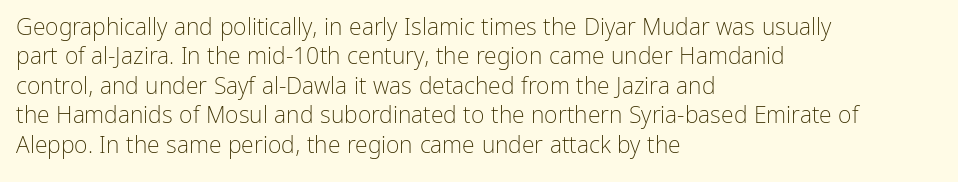
The image shows 23 px text type, upright; set left-aligned, normal line spacing (1.28x), normal letter spacing, not underlined.
